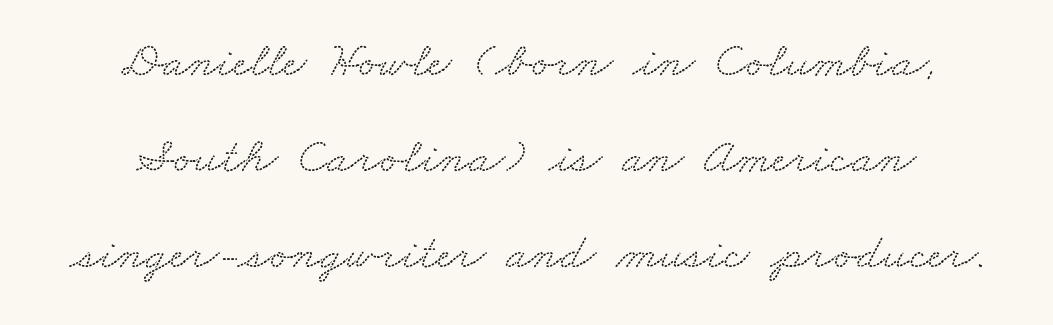
The image shows 50 px wide type; set centered, loose line spacing (1.92x), normal letter spacing, not underlined; low stroke contrast and a small x-height.
